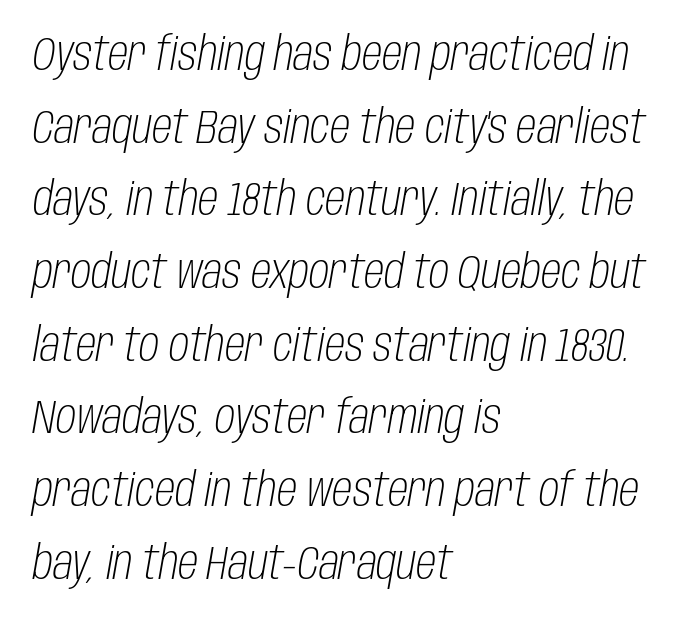
The image shows 46 px light, condensed type, italic (leaning right); set left-aligned, normal line spacing (1.58x), normal letter spacing, not underlined; low stroke contrast and a large x-height.
